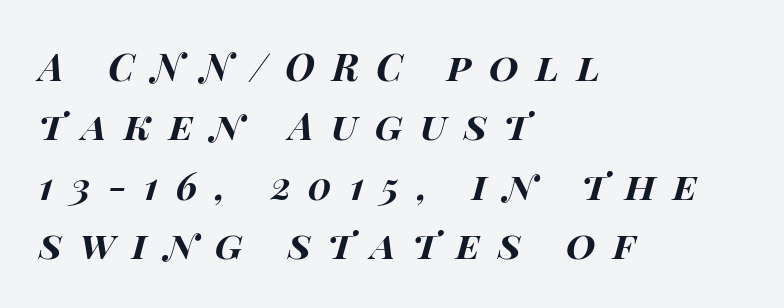
Character widths vary here, with narrow letters taking less room than wide ones. Chunky letters — that's bold for sure. Every character sits at an angle, as italics do. Only glyphs here, with clear space below each row. What's the leading like? Ordinary, nothing unusual. Typeset ragged right — the left edge is the straight one.
